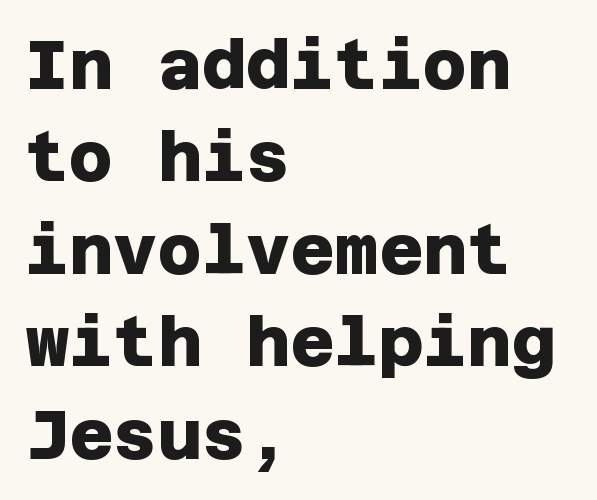
The image shows 68 px heavy sans-serif type; set left-aligned, normal line spacing (1.36x), normal letter spacing, not underlined; low stroke contrast and a large x-height.
